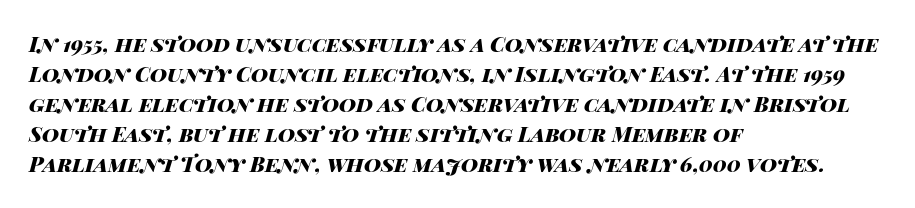
Q: Is the text bold? A: Yes.
Q: Is the text italic (slanted)? A: Yes, it leans right by about 14 degrees.
Q: Is the text underlined? A: No.
Q: How is the paragraph aligned? A: Left-aligned.
Q: Is the spacing between letters normal or unusually wide? A: Normal.
Q: Is the spacing between lines tight, normal or loose? A: Normal.
